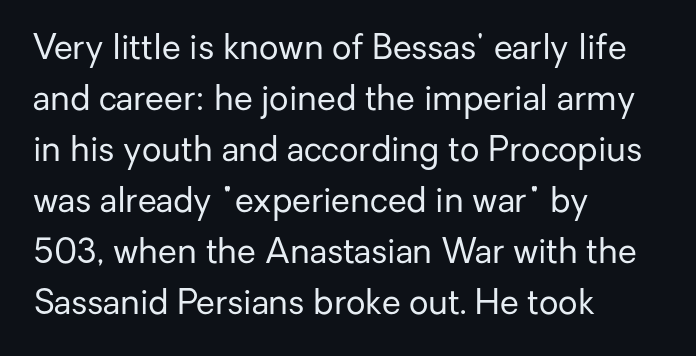
Q: Is the text bold? A: No.
Q: Is the text italic (slanted)? A: No, it is upright.
Q: Is the typeface a serif or a sans-serif typeface? A: Sans-serif.
Q: Is the text underlined? A: No.
Q: How is the paragraph aligned? A: Left-aligned.
Q: Is the spacing between letters normal or unusually wide? A: Normal.
Q: Is the spacing between lines tight, normal or loose? A: Normal.
Q: Width (condensed, normal, or wide)? A: Normal.
Q: Stroke contrast? A: Low.
Q: x-height? A: Medium.
Q: Monospaced? A: No.
